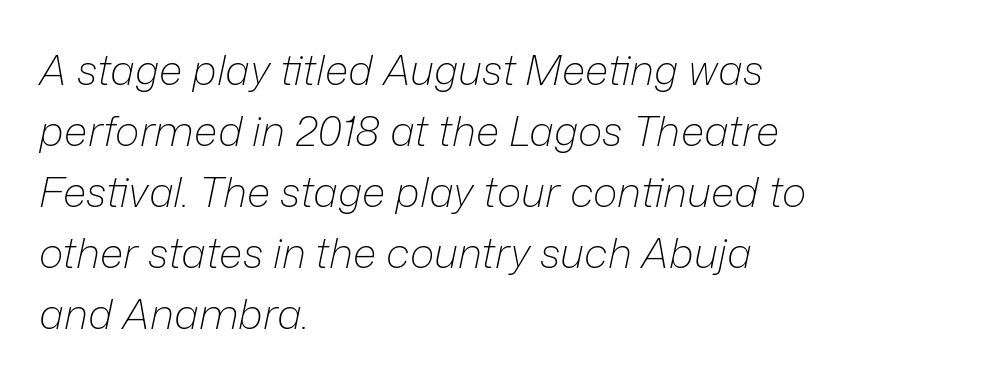
The image shows 42 px light type, italic (leaning right); set left-aligned, normal line spacing (1.45x), normal letter spacing, not underlined; low stroke contrast and a medium x-height.
